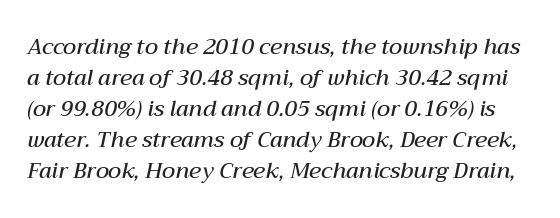
Q: Is the text bold? A: Semi-bold.
Q: Is the text italic (slanted)? A: Yes, it leans right by about 12 degrees.
Q: Is the text underlined? A: No.
Q: Is the spacing between letters normal or unusually wide? A: Normal.
Q: Is the spacing between lines tight, normal or loose? A: Normal.
